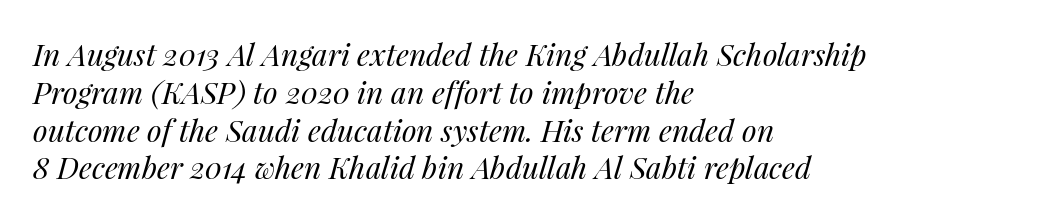
The tracking reads as untouched default to a designer's eye. The letterforms sit at book weight or below. The compositor pushed each line to the left boundary. These lines sit exactly where default settings would place them. Character widths vary here, with narrow letters taking less room than wide ones. The space beneath each line is pristine and unruled.
